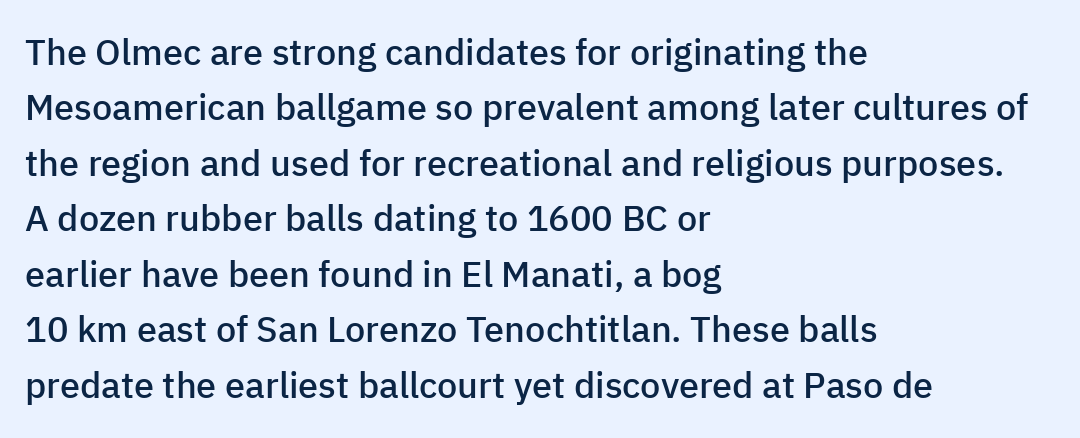
Q: Is the text bold? A: Semi-bold.
Q: Is the text italic (slanted)? A: No, it is upright.
Q: Is the typeface a serif or a sans-serif typeface? A: Sans-serif.
Q: Is the text underlined? A: No.
Q: How is the paragraph aligned? A: Left-aligned.
Q: Is the spacing between letters normal or unusually wide? A: Normal.
Q: Is the spacing between lines tight, normal or loose? A: Normal.
Q: Width (condensed, normal, or wide)? A: Normal.
Q: Stroke contrast? A: Low.
Q: x-height? A: Medium.
Q: Monospaced? A: No.
